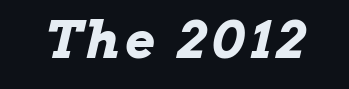
Q: Is the text bold? A: Yes.
Q: Is the text italic (slanted)? A: Yes, it leans right by about 13 degrees.
Q: Is the text underlined? A: No.
Q: Width (condensed, normal, or wide)? A: Wide.
Q: Stroke contrast? A: Low.
Q: x-height? A: Medium.
Q: Monospaced? A: No.
